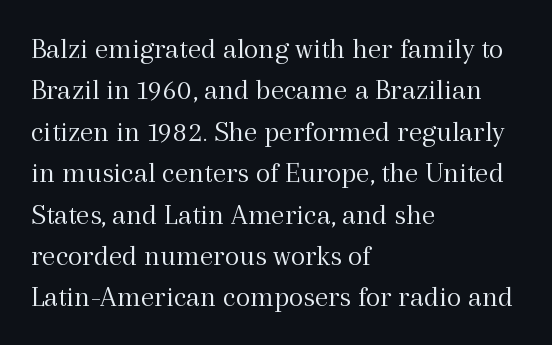
Do the letters lean? They stand straight. The text was rendered using a seriffed face with decorative stroke endings. The characters are drawn with everyday or finer stroke widths. Quick note: interline space is typical. Each letter keeps its own natural width here, so spacing adapts to shape.
